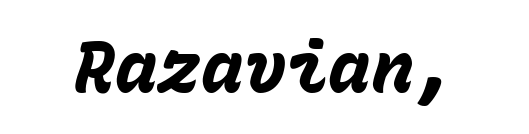
These lines keep a tight, regular rhythm from letter to letter. The typesetting leans heavy: a genuine bold. The passage shown leans; its letterforms are oblique. The glyphs are unaccompanied by any horizontal stroke below them.
